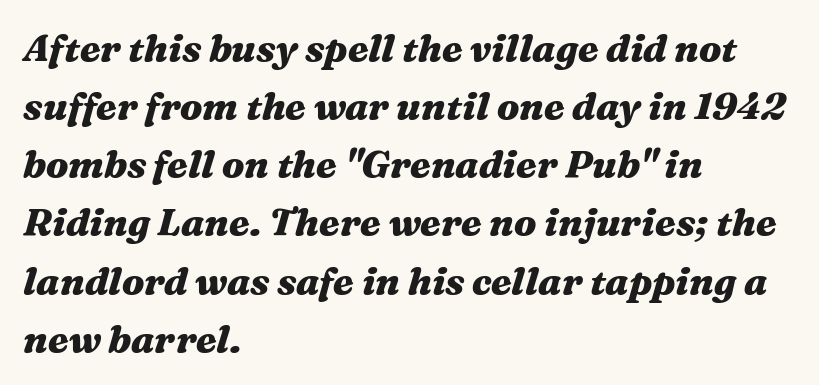
The image shows 38 px heavy, wide type, italic (leaning right); set left-aligned, normal line spacing (1.53x), normal letter spacing, not underlined; medium stroke contrast and a medium x-height.
